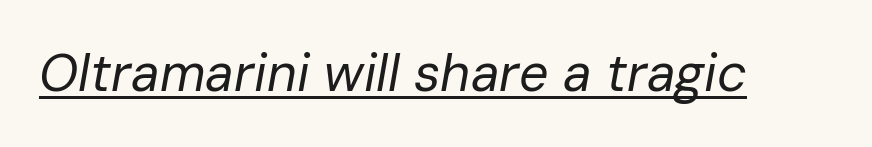
Q: Is the text bold? A: No.
Q: Is the text italic (slanted)? A: Yes, it leans right by about 10 degrees.
Q: Is the text underlined? A: Yes.
Q: Is the spacing between letters normal or unusually wide? A: Normal.
Q: Width (condensed, normal, or wide)? A: Normal.
Q: Stroke contrast? A: Low.
Q: x-height? A: Medium.
Q: Monospaced? A: No.
